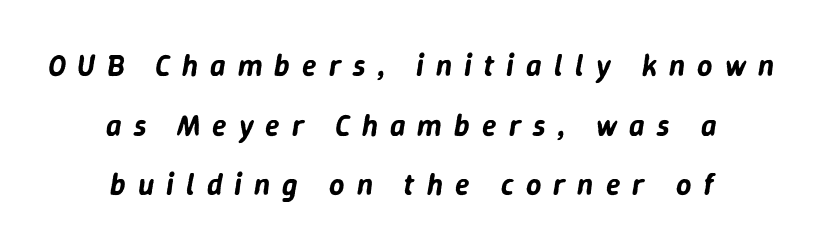
The image shows 30 px text type, italic (leaning right); set centered, loose line spacing (1.99x), unusually wide letter spacing (+0.4 em), not underlined; low stroke contrast and a medium x-height.
